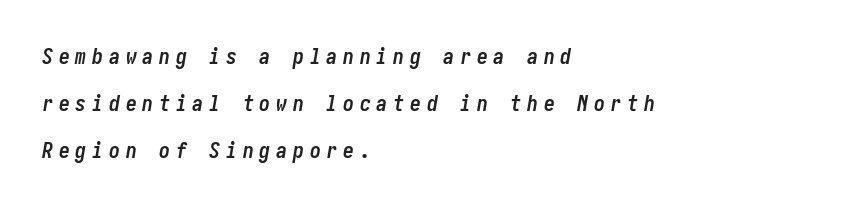
Style check: oblique. There is plenty of visible air inserted between adjacent glyphs. Each glyph is drawn with heavy, bold strokes. You could fit nearly another row in the gap between these rows. Is the block centered? No — it sits flush against the left margin.
